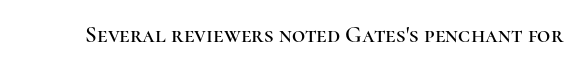
Each word holds together tightly as a unit, with standard inter-letter gaps. Posture: upright roman. The specimen omits any rule beneath the text block's lines.
